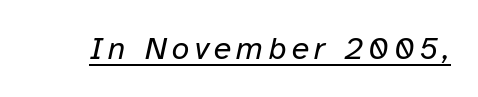
{"italic": "yes", "lean": "right", "slant_degrees": 12, "bold": "no", "weight": "regular", "width": "normal", "stroke_contrast": "low", "x_height": "medium", "monospaced": "no", "underline": "yes", "glyph_px": 32}
